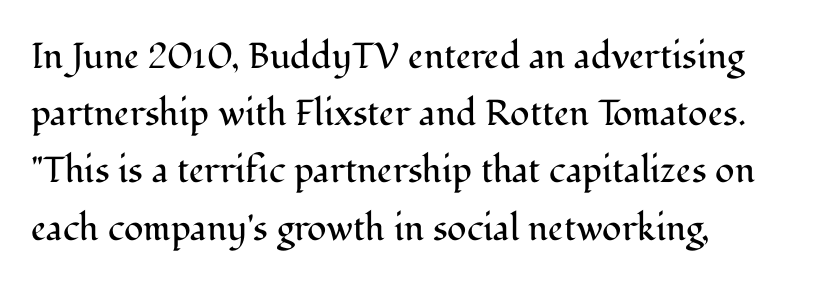
{"serif": "yes", "italic": "no", "bold": "no", "weight": "regular", "width": "normal", "stroke_contrast": "medium", "x_height": "medium", "monospaced": "no", "underline": "no", "align": "left", "line_spacing": "normal", "line_spacing_ratio": 1.59, "letter_spacing": "normal", "letter_spacing_em": 0.0, "glyph_px": 36}
